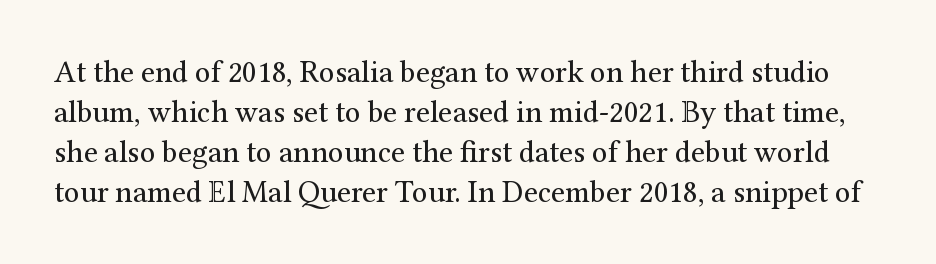
The image shows 31 px regular-weight serif type, upright; set normal line spacing (1.29x), normal letter spacing, not underlined; medium stroke contrast and a medium x-height.
